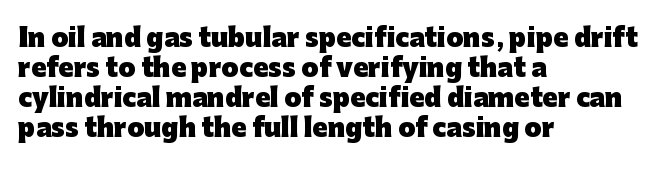
{"italic": "no", "bold": "yes", "underline": "no", "align": "left", "line_spacing_ratio": 1.2, "letter_spacing": "normal", "letter_spacing_em": 0.0, "glyph_px": 25}
